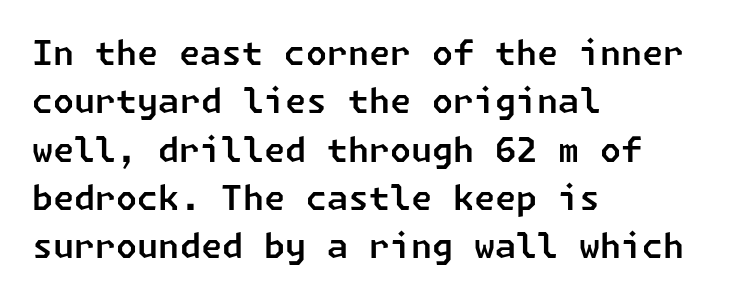
Horizontal bands of white between lines are of average thickness. A sans-serif font was chosen for this passage. There is no visible air inserted between adjacent glyphs. The words here are not underlined.
